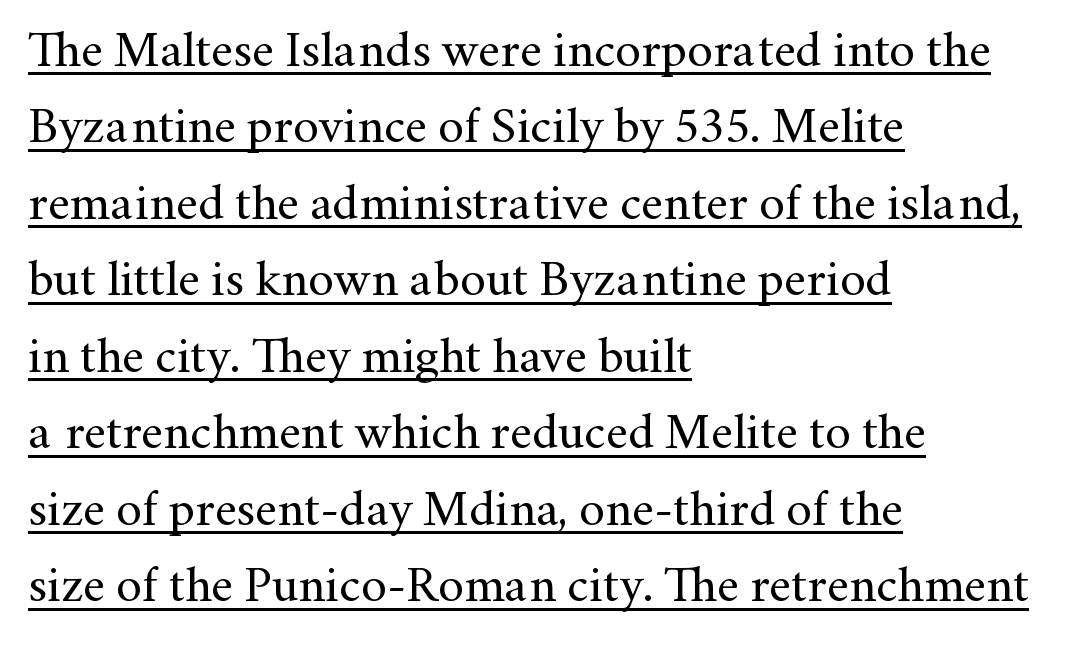
{"serif": "yes", "italic": "no", "bold": "no", "weight": "regular", "width": "normal", "stroke_contrast": "medium", "x_height": "small", "monospaced": "no", "underline": "yes", "align": "left", "line_spacing": "normal", "line_spacing_ratio": 1.5, "letter_spacing": "normal", "letter_spacing_em": 0.0, "glyph_px": 51}
